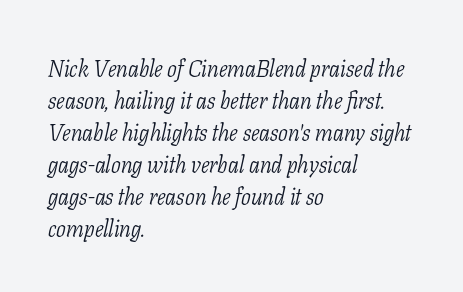
The image shows 23 px text type, italic (leaning right); set left-aligned, normal line spacing (1.39x), normal letter spacing, not underlined.
